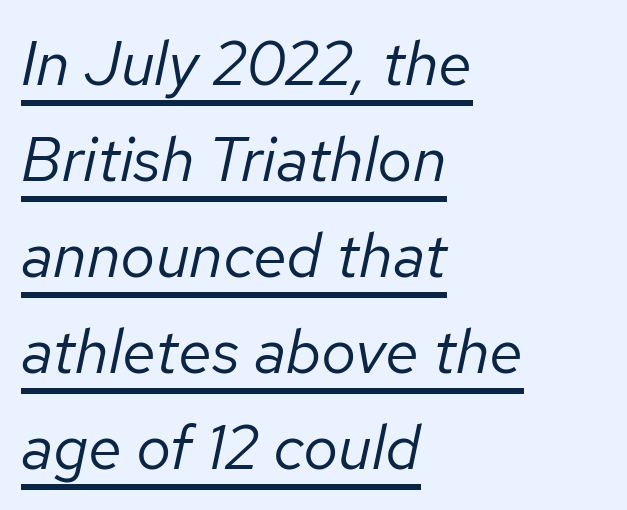
Summary of vertical rhythm: regular, with standard interline spacing. The passage shown is underscored from start to finish. Ink coverage per letter is moderate at most. Here the designer chose a conventional face with non-uniform glyph widths. Casual observation: everything's shoved over to the left. Posture: slanted.
